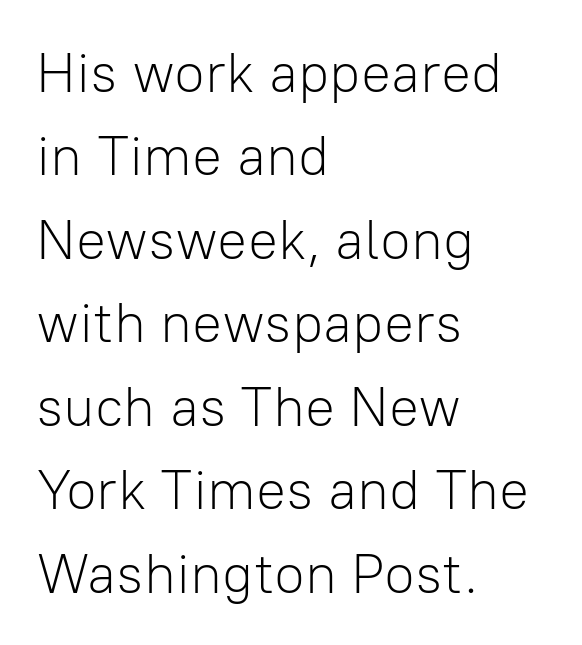
Q: Is the text bold? A: No.
Q: Is the text italic (slanted)? A: No, it is upright.
Q: Is the typeface a serif or a sans-serif typeface? A: Sans-serif.
Q: Is the text underlined? A: No.
Q: How is the paragraph aligned? A: Left-aligned.
Q: Is the spacing between letters normal or unusually wide? A: Normal.
Q: Is the spacing between lines tight, normal or loose? A: Normal.
Q: Width (condensed, normal, or wide)? A: Normal.
Q: Stroke contrast? A: Low.
Q: x-height? A: Medium.
Q: Monospaced? A: No.
